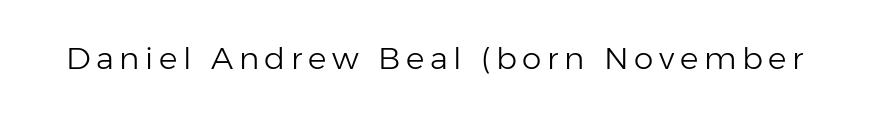
{"serif": "no", "italic": "no", "bold": "no", "weight": "light", "width": "normal", "stroke_contrast": "low", "x_height": "medium", "monospaced": "no", "underline": "no", "glyph_px": 31}
